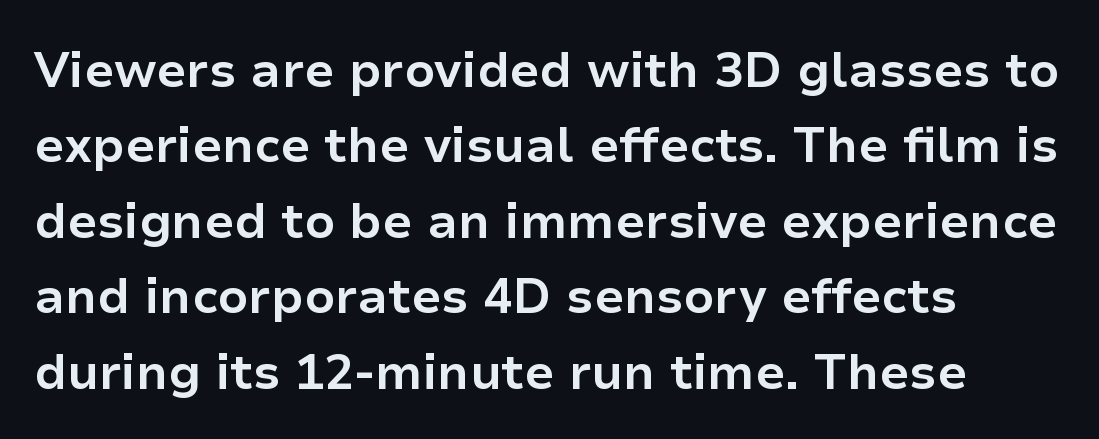
{"serif": "no", "italic": "no", "bold": "yes", "weight": "bold", "width": "normal", "stroke_contrast": "low", "x_height": "medium", "monospaced": "no", "underline": "no", "align": "left", "line_spacing": "normal", "line_spacing_ratio": 1.54, "letter_spacing": "normal", "letter_spacing_em": 0.0, "glyph_px": 49}
